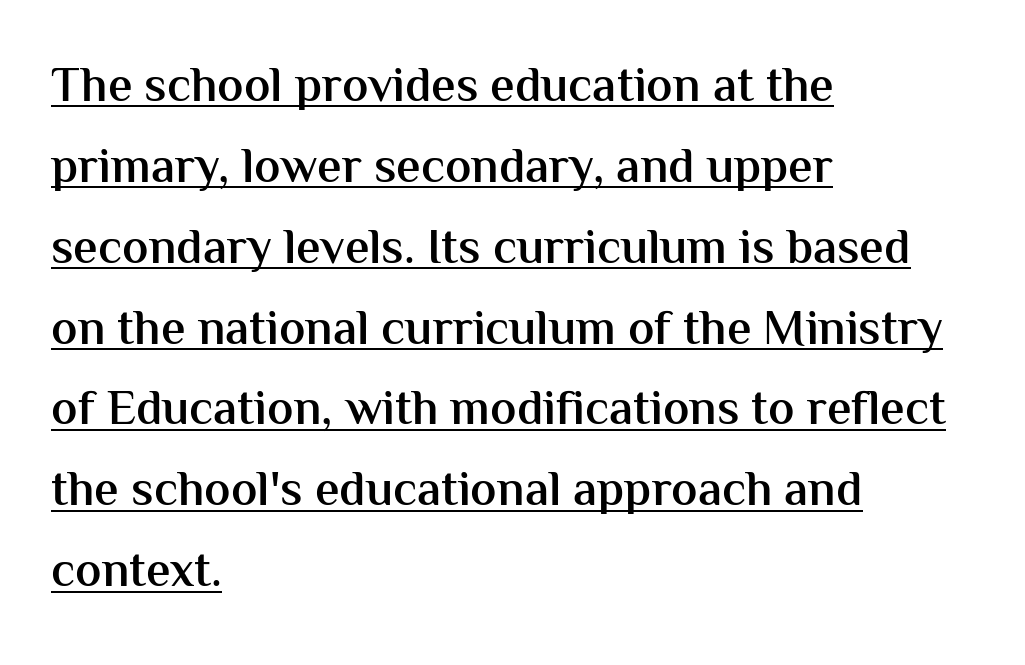
Q: Is the text bold? A: Semi-bold.
Q: Is the text italic (slanted)? A: No, it is upright.
Q: Is the typeface a serif or a sans-serif typeface? A: Sans-serif.
Q: Is the text underlined? A: Yes.
Q: How is the paragraph aligned? A: Left-aligned.
Q: Is the spacing between letters normal or unusually wide? A: Normal.
Q: Is the spacing between lines tight, normal or loose? A: Normal.
Q: Width (condensed, normal, or wide)? A: Normal.
Q: Stroke contrast? A: Medium.
Q: x-height? A: Medium.
Q: Monospaced? A: No.
